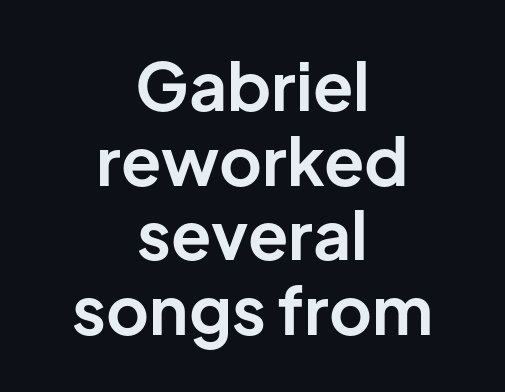
{"serif": "no", "italic": "no", "bold": "yes", "weight": "bold", "width": "normal", "stroke_contrast": "low", "x_height": "medium", "monospaced": "no", "underline": "no", "align": "center", "line_spacing": "tight", "line_spacing_ratio": 1.13, "letter_spacing": "normal", "letter_spacing_em": 0.0, "glyph_px": 66}
